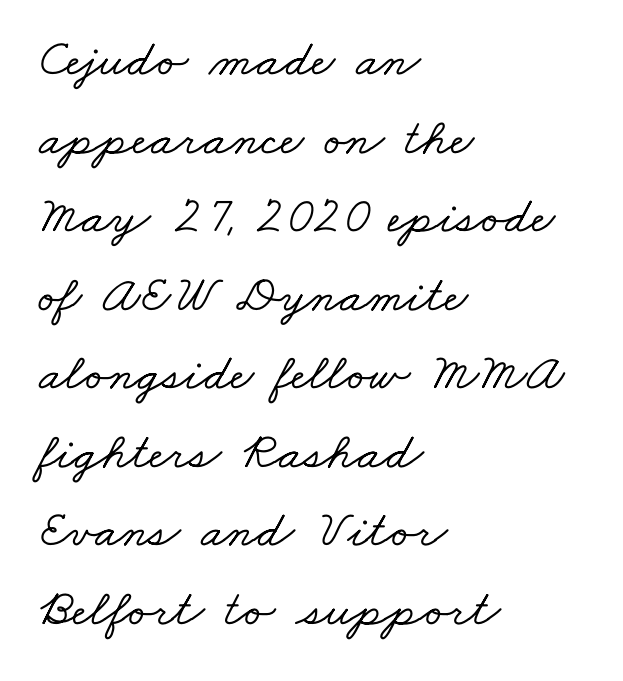
The image shows 52 px wide serif type; set left-aligned, normal line spacing (1.51x), normal letter spacing, not underlined; low stroke contrast and a small x-height.
